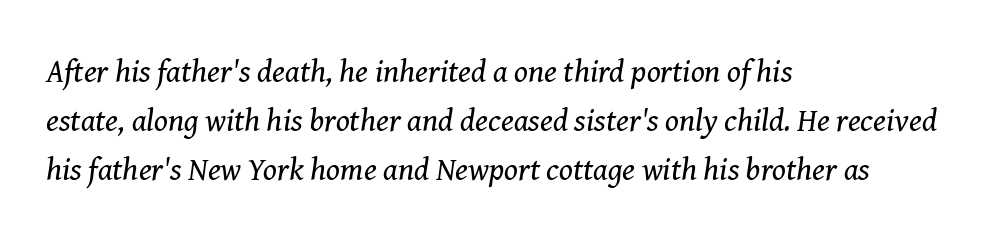
Q: Is the text bold? A: No.
Q: Is the text italic (slanted)? A: Yes, it leans right by about 8 degrees.
Q: Is the typeface a serif or a sans-serif typeface? A: Serif.
Q: Is the text underlined? A: No.
Q: How is the paragraph aligned? A: Left-aligned.
Q: Is the spacing between letters normal or unusually wide? A: Normal.
Q: Is the spacing between lines tight, normal or loose? A: Normal.
Q: Width (condensed, normal, or wide)? A: Normal.
Q: Stroke contrast? A: Medium.
Q: x-height? A: Medium.
Q: Monospaced? A: No.
